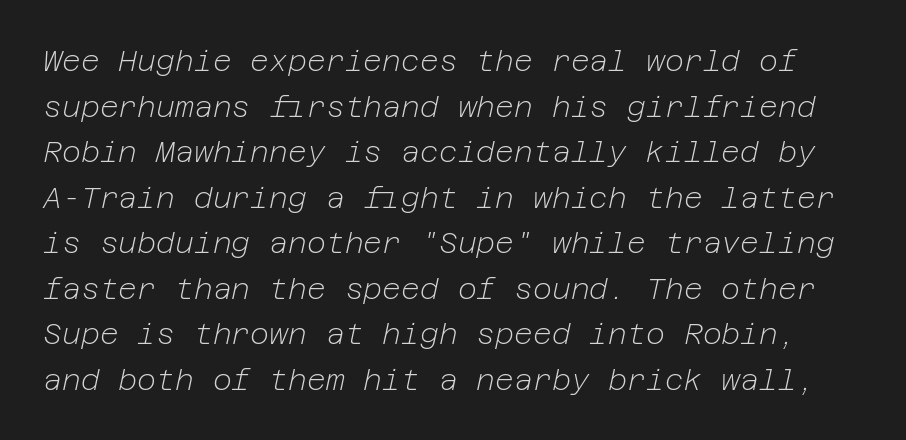
Q: Is the text bold? A: No.
Q: Is the text italic (slanted)? A: Yes, it leans right by about 12 degrees.
Q: Is the text underlined? A: No.
Q: Is the spacing between letters normal or unusually wide? A: Normal.
Q: Is the spacing between lines tight, normal or loose? A: Normal.
Q: Width (condensed, normal, or wide)? A: Normal.
Q: Stroke contrast? A: Low.
Q: x-height? A: Medium.
